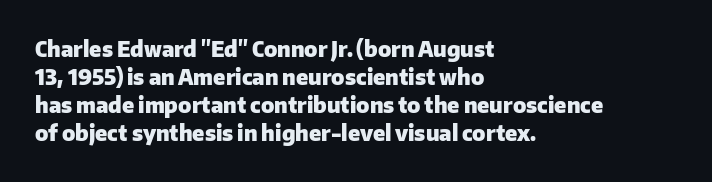
Q: Is the text bold? A: Yes.
Q: Is the text italic (slanted)? A: No, it is upright.
Q: Is the text underlined? A: No.
Q: How is the paragraph aligned? A: Left-aligned.
Q: Is the spacing between letters normal or unusually wide? A: Normal.
Q: Is the spacing between lines tight, normal or loose? A: Normal.
